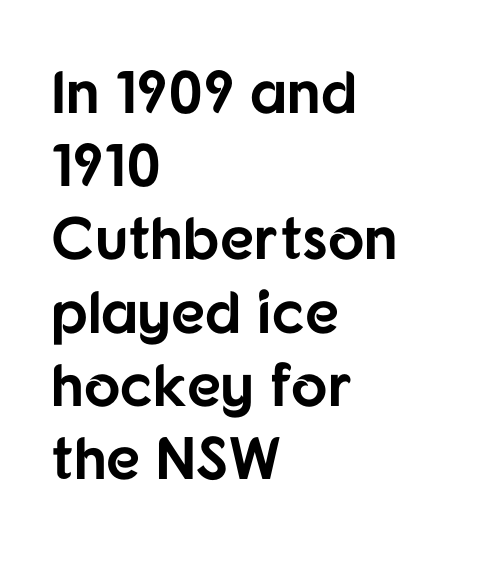
The image shows 60 px bold sans-serif type, upright; set left-aligned, line spacing 1.22x, normal letter spacing, not underlined; low stroke contrast and a medium x-height.
